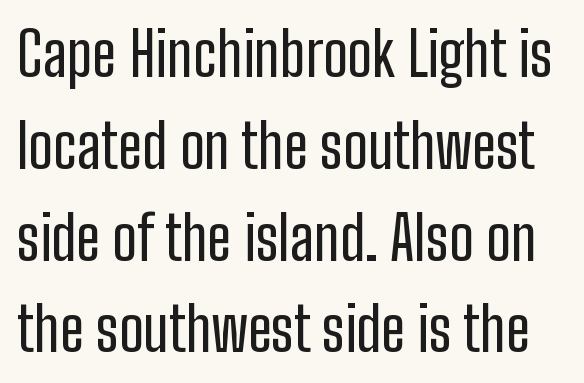
Q: Is the text italic (slanted)? A: No, it is upright.
Q: Is the typeface a serif or a sans-serif typeface? A: Sans-serif.
Q: Is the text underlined? A: No.
Q: Is the spacing between letters normal or unusually wide? A: Normal.
Q: Is the spacing between lines tight, normal or loose? A: Normal.
Q: Width (condensed, normal, or wide)? A: Condensed.
Q: Stroke contrast? A: Low.
Q: x-height? A: Medium.
Q: Monospaced? A: No.
